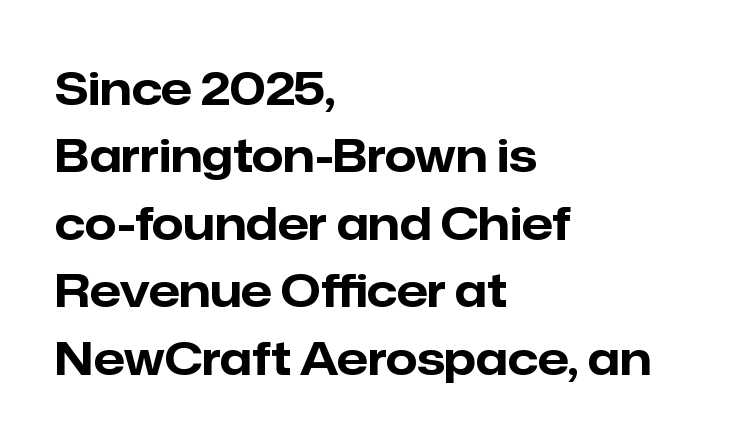
Q: Is the text bold? A: Yes.
Q: Is the text italic (slanted)? A: No, it is upright.
Q: Is the typeface a serif or a sans-serif typeface? A: Sans-serif.
Q: Is the text underlined? A: No.
Q: How is the paragraph aligned? A: Left-aligned.
Q: Is the spacing between letters normal or unusually wide? A: Normal.
Q: Is the spacing between lines tight, normal or loose? A: Normal.
Q: Width (condensed, normal, or wide)? A: Normal.
Q: Stroke contrast? A: Low.
Q: x-height? A: Medium.
Q: Monospaced? A: No.
